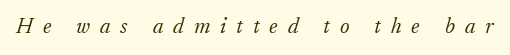
Q: Is the text bold? A: No.
Q: Is the text italic (slanted)? A: Yes, it leans right by about 17 degrees.
Q: Is the text underlined? A: No.
Q: Is the spacing between letters normal or unusually wide? A: Unusually wide.
